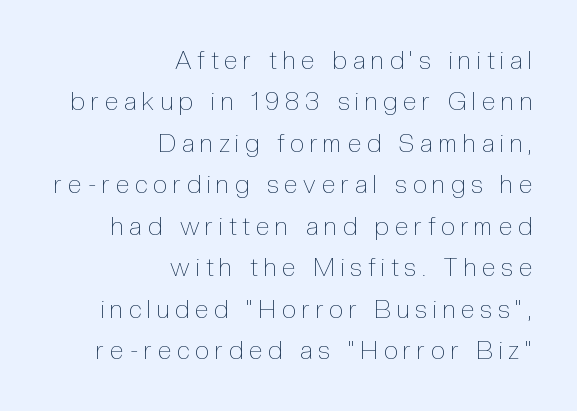
{"italic": "no", "bold": "no", "underline": "no", "align": "right", "line_spacing": "normal", "line_spacing_ratio": 1.66, "letter_spacing": "wide", "letter_spacing_em": 0.24, "glyph_px": 25}
